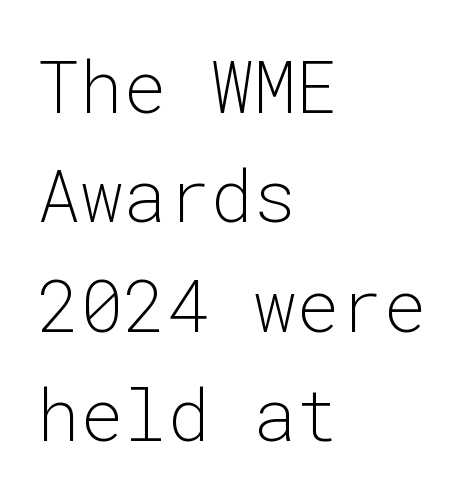
The image shows 72 px light sans-serif type, upright, monospaced; set left-aligned, normal line spacing (1.52x), normal letter spacing, not underlined; low stroke contrast and a medium x-height.
